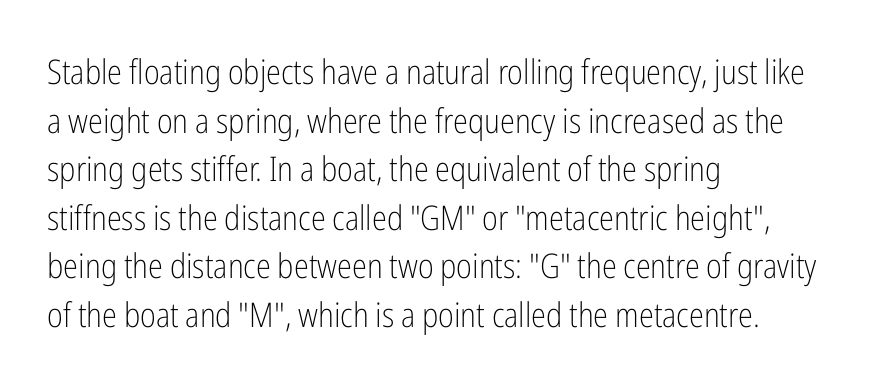
The image shows 34 px light, condensed sans-serif type, upright; set left-aligned, normal line spacing (1.43x), normal letter spacing, not underlined; low stroke contrast and a medium x-height.
